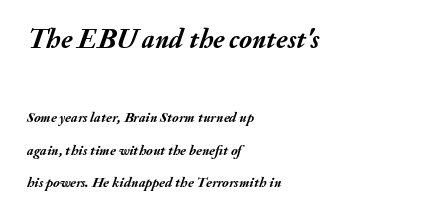
{"italic": "yes", "lean": "right", "slant_degrees": 20, "bold": "yes", "underline": "no", "align": "left", "line_spacing": "loose", "line_spacing_ratio": 2.32, "letter_spacing": "normal", "letter_spacing_em": 0.0, "larger_block": "first", "size_ratio": 1.93, "glyph_px": 27}
